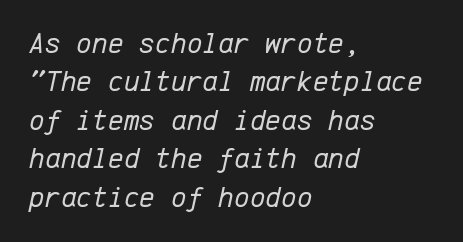
{"italic": "yes", "lean": "right", "slant_degrees": 12, "bold": "no", "weight": "regular", "width": "normal", "stroke_contrast": "low", "x_height": "medium", "monospaced": "yes", "underline": "no", "align": "left", "line_spacing": "normal", "line_spacing_ratio": 1.28, "letter_spacing": "normal", "letter_spacing_em": 0.0, "glyph_px": 30}
